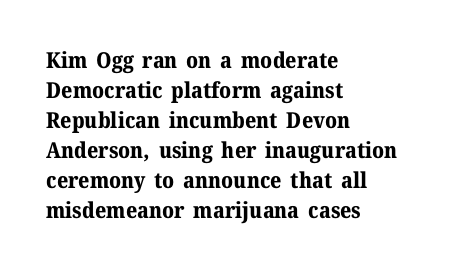
{"italic": "no", "bold": "yes", "underline": "no", "align": "left", "line_spacing": "normal", "line_spacing_ratio": 1.36, "letter_spacing": "normal", "letter_spacing_em": 0.0, "glyph_px": 22}
